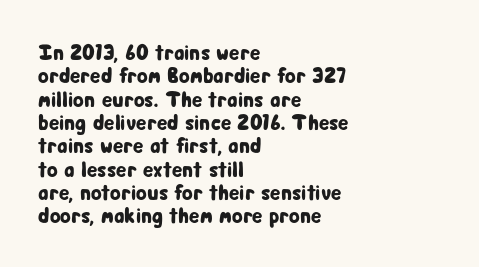
The image shows 22 px text type, upright; set left-aligned, tight line spacing (1.06x), normal letter spacing, not underlined.
